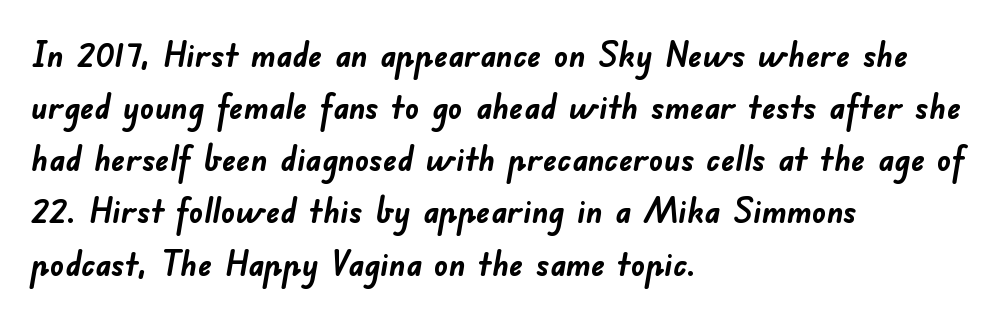
Q: Is the text bold? A: Yes.
Q: Is the typeface a serif or a sans-serif typeface? A: Sans-serif.
Q: Is the text underlined? A: No.
Q: How is the paragraph aligned? A: Left-aligned.
Q: Is the spacing between letters normal or unusually wide? A: Normal.
Q: Is the spacing between lines tight, normal or loose? A: Normal.
Q: Width (condensed, normal, or wide)? A: Normal.
Q: Stroke contrast? A: Low.
Q: x-height? A: Small.
Q: Monospaced? A: No.
